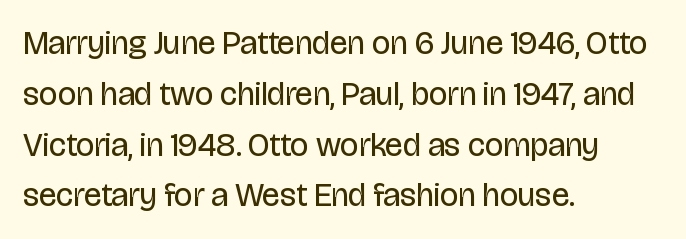
Q: Is the text bold? A: No.
Q: Is the text italic (slanted)? A: No, it is upright.
Q: Is the typeface a serif or a sans-serif typeface? A: Sans-serif.
Q: Is the text underlined? A: No.
Q: How is the paragraph aligned? A: Left-aligned.
Q: Is the spacing between letters normal or unusually wide? A: Normal.
Q: Is the spacing between lines tight, normal or loose? A: Normal.
Q: Width (condensed, normal, or wide)? A: Condensed.
Q: Stroke contrast? A: Low.
Q: x-height? A: Large.
Q: Monospaced? A: No.
